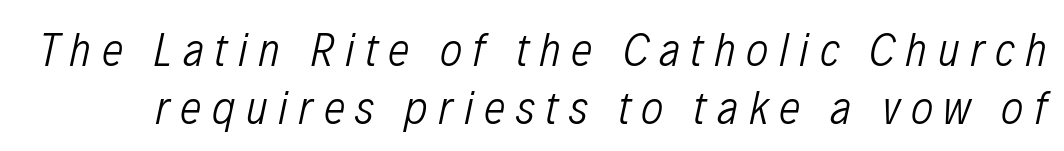
Q: Is the text bold? A: No.
Q: Is the text italic (slanted)? A: Yes, it leans right by about 12 degrees.
Q: Is the text underlined? A: No.
Q: Is the spacing between letters normal or unusually wide? A: Unusually wide.
Q: Width (condensed, normal, or wide)? A: Condensed.
Q: Stroke contrast? A: Low.
Q: x-height? A: Medium.
Q: Monospaced? A: No.
